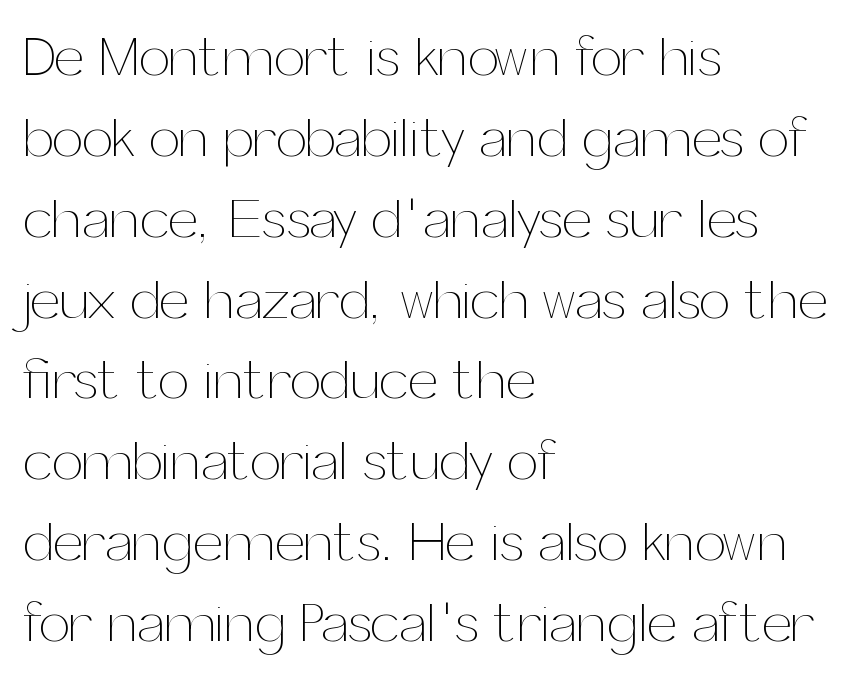
{"italic": "no", "bold": "no", "weight": "thin", "width": "normal", "stroke_contrast": "medium", "x_height": "medium", "monospaced": "no", "underline": "no", "align": "left", "line_spacing": "normal", "line_spacing_ratio": 1.47, "letter_spacing": "normal", "letter_spacing_em": 0.0, "glyph_px": 55}
